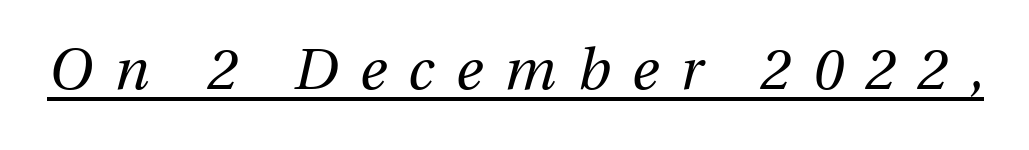
Looks like someone drew a line under every word here. Stems and bowls with no extra thickness — not bold. The typography opts for an oblique posture over an upright one. The letters are spread apart with noticeably loose tracking. Note the varied advance widths — an 'i' is clearly narrower than an 'm'.
